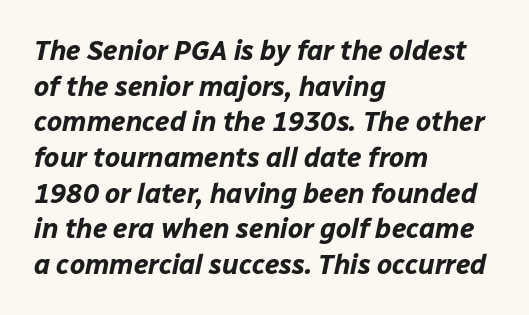
The image shows 27 px bold type, italic (leaning right); set left-aligned, normal line spacing (1.32x), normal letter spacing, not underlined.
